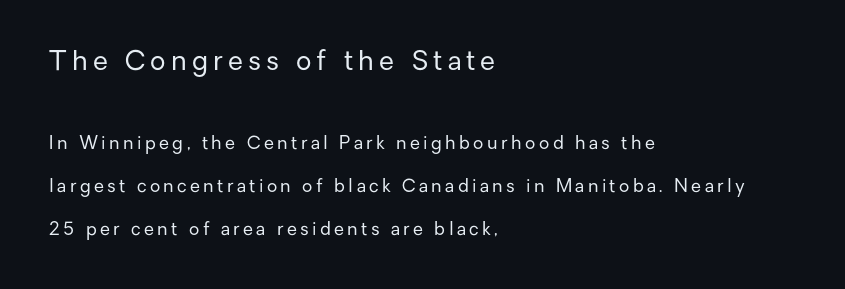
If you drew a ruler down the left edge, every line would touch it. The letters look calm and open, with moderate or lighter stems. Letters rest on an invisible, unmarked baseline. This sample uses an upright cut, with every glyph sitting square on the baseline. Airy leading.
